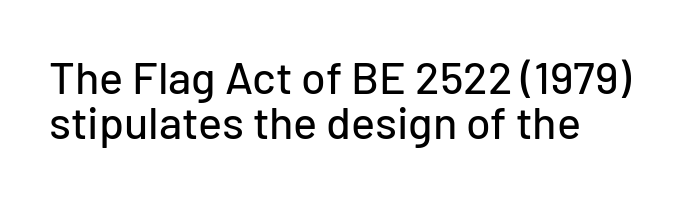
Q: Is the text italic (slanted)? A: No, it is upright.
Q: Is the typeface a serif or a sans-serif typeface? A: Sans-serif.
Q: Is the text underlined? A: No.
Q: Is the spacing between letters normal or unusually wide? A: Normal.
Q: Is the spacing between lines tight, normal or loose? A: Tight.
Q: Width (condensed, normal, or wide)? A: Normal.
Q: Stroke contrast? A: Low.
Q: x-height? A: Medium.
Q: Monospaced? A: No.
